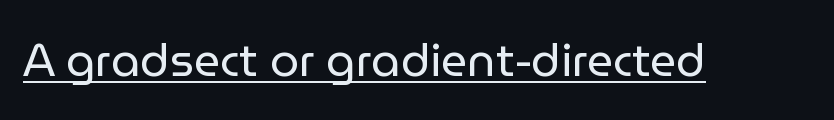
The image shows 46 px regular-weight sans-serif type, upright; set normal letter spacing, underlined; low stroke contrast and a medium x-height.
